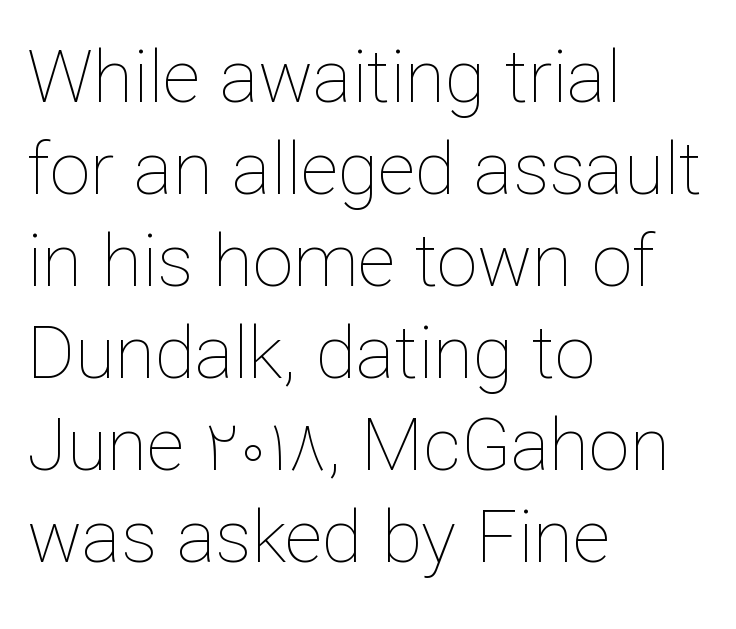
Q: Is the text bold? A: No.
Q: Is the text italic (slanted)? A: No, it is upright.
Q: Is the text underlined? A: No.
Q: How is the paragraph aligned? A: Left-aligned.
Q: Is the spacing between letters normal or unusually wide? A: Normal.
Q: Is the spacing between lines tight, normal or loose? A: Normal.
Q: Width (condensed, normal, or wide)? A: Normal.
Q: Stroke contrast? A: Low.
Q: x-height? A: Medium.
Q: Monospaced? A: No.
